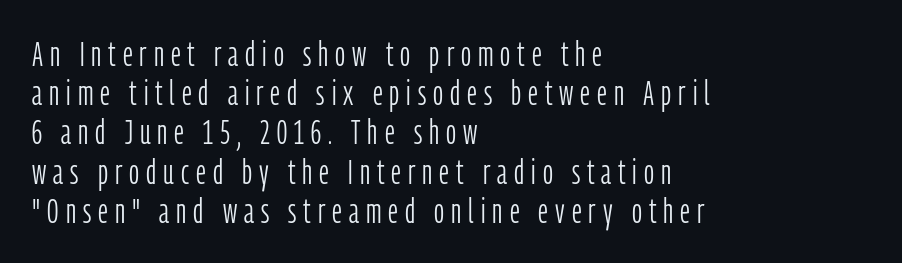
Q: Is the text bold? A: No.
Q: Is the text italic (slanted)? A: No, it is upright.
Q: Is the typeface a serif or a sans-serif typeface? A: Sans-serif.
Q: Is the text underlined? A: No.
Q: How is the paragraph aligned? A: Left-aligned.
Q: Is the spacing between letters normal or unusually wide? A: Unusually wide.
Q: Is the spacing between lines tight, normal or loose? A: Tight.
Q: Width (condensed, normal, or wide)? A: Condensed.
Q: Stroke contrast? A: Low.
Q: x-height? A: Medium.
Q: Monospaced? A: No.
